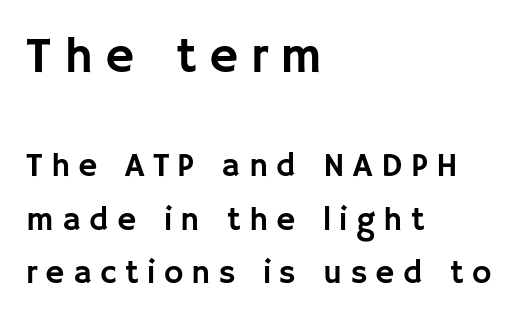
The image shows 50 px sans-serif type, upright; set left-aligned, normal line spacing (1.61x), unusually wide letter spacing (+0.25 em), not underlined; the first (top) block is 1.52x larger; low stroke contrast and a large x-height.
